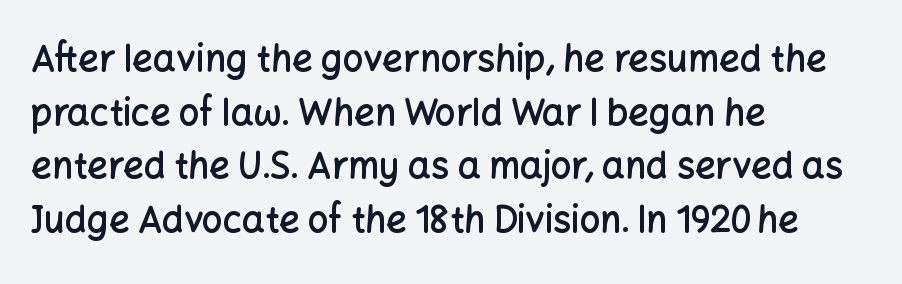
The image shows 36 px semibold sans-serif type, upright; set left-aligned, normal line spacing (1.49x), normal letter spacing, not underlined; low stroke contrast and a medium x-height.
